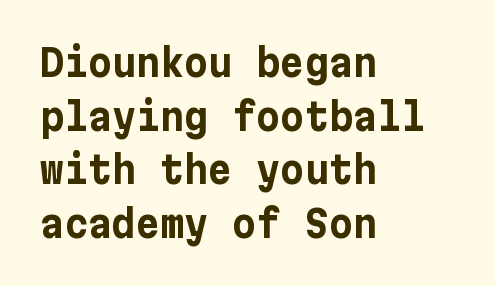
{"serif": "no", "italic": "no", "bold": "yes", "weight": "bold", "width": "normal", "stroke_contrast": "low", "x_height": "medium", "underline": "no", "align": "left", "line_spacing": "normal", "line_spacing_ratio": 1.45, "letter_spacing": "normal", "letter_spacing_em": 0.0, "glyph_px": 37}
